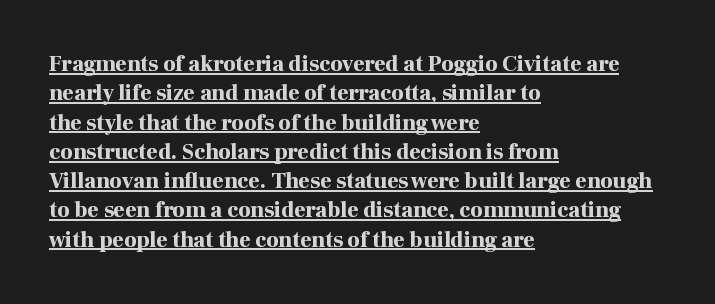
The image shows 22 px bold type, upright; set left-aligned, normal line spacing (1.33x), normal letter spacing, underlined.
